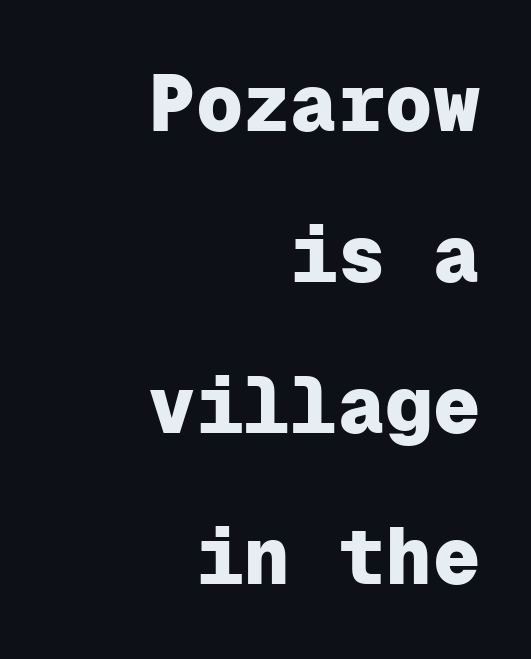
Q: Is the text bold? A: Yes.
Q: Is the text italic (slanted)? A: No, it is upright.
Q: Is the typeface a serif or a sans-serif typeface? A: Sans-serif.
Q: Is the text underlined? A: No.
Q: How is the paragraph aligned? A: Right-aligned.
Q: Is the spacing between letters normal or unusually wide? A: Normal.
Q: Is the spacing between lines tight, normal or loose? A: Loose.
Q: Width (condensed, normal, or wide)? A: Normal.
Q: Stroke contrast? A: Low.
Q: x-height? A: Medium.
Q: Monospaced? A: Yes.
